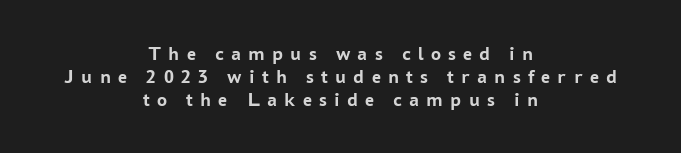
The image shows 20 px bold type, upright; set centered, tight line spacing (1.14x), unusually wide letter spacing (+0.36 em), not underlined.
